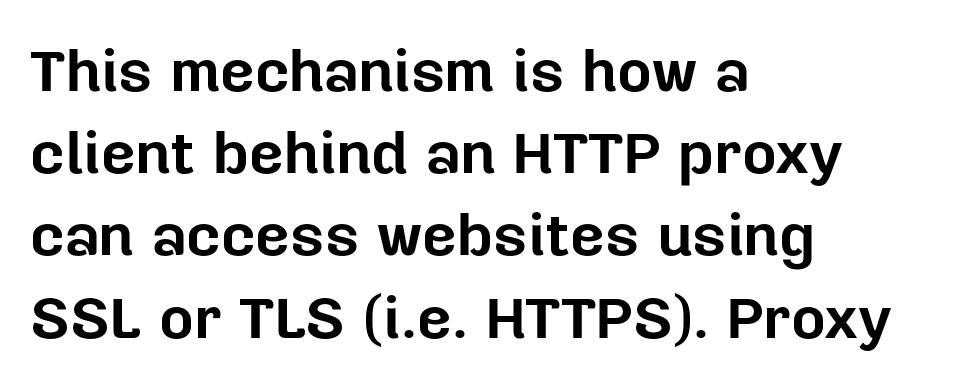
Q: Is the text bold? A: Yes.
Q: Is the text italic (slanted)? A: No, it is upright.
Q: Is the typeface a serif or a sans-serif typeface? A: Sans-serif.
Q: Is the text underlined? A: No.
Q: How is the paragraph aligned? A: Left-aligned.
Q: Is the spacing between letters normal or unusually wide? A: Normal.
Q: Is the spacing between lines tight, normal or loose? A: Normal.
Q: Width (condensed, normal, or wide)? A: Normal.
Q: Stroke contrast? A: Low.
Q: x-height? A: Medium.
Q: Monospaced? A: No.
